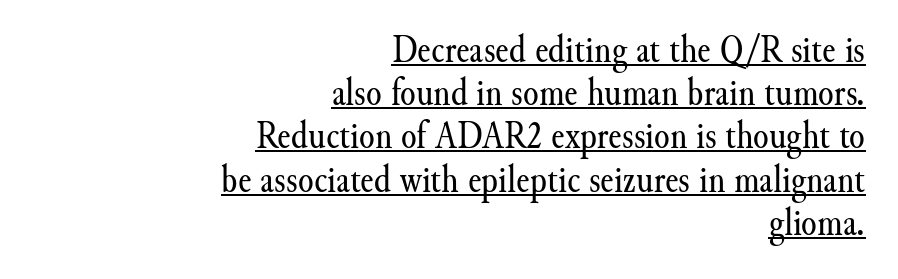
The image shows 40 px regular-weight serif type, upright; set right-aligned, tight line spacing (1.08x), normal letter spacing, underlined; medium stroke contrast and a small x-height.
